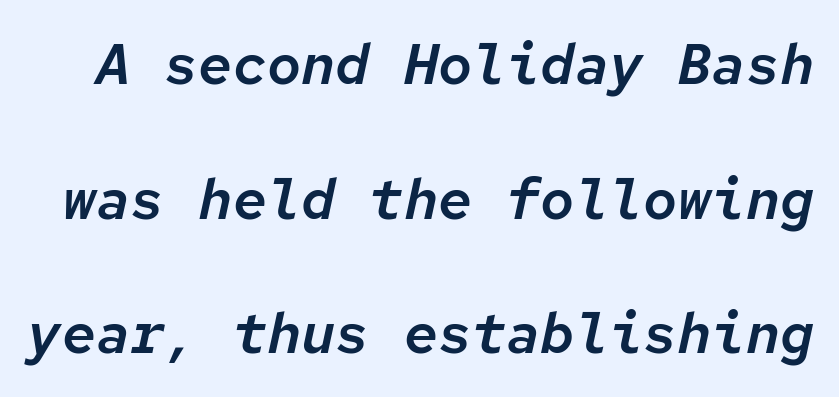
Every character here occupies the same horizontal width, giving the sample a typewriter-like rhythm. Rule under the text: the space is simply empty. How would I describe the line gaps? Wide and relaxed. Rendered with sloped, italic letterforms. There is no visible air inserted between adjacent glyphs.
